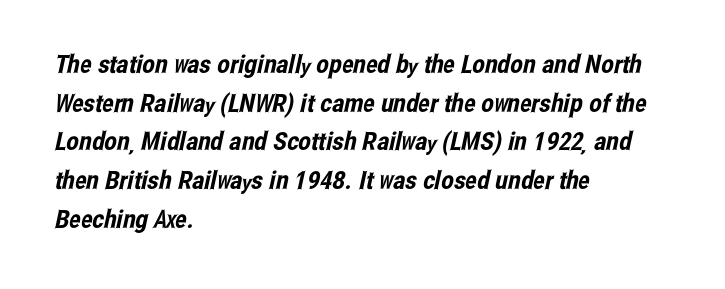
Horizontal alignment here is leftward, the default for most running prose. A typesetter would call this leading conventional body-copy spacing. The rendering keeps characters at their native spacing. Type without underlining.
